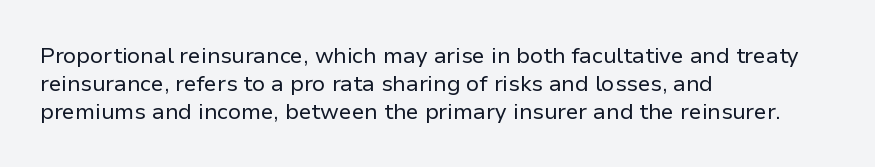
Q: Is the text bold? A: No.
Q: Is the text italic (slanted)? A: No, it is upright.
Q: Is the text underlined? A: No.
Q: How is the paragraph aligned? A: Left-aligned.
Q: Is the spacing between letters normal or unusually wide? A: Normal.
Q: Is the spacing between lines tight, normal or loose? A: Normal.
